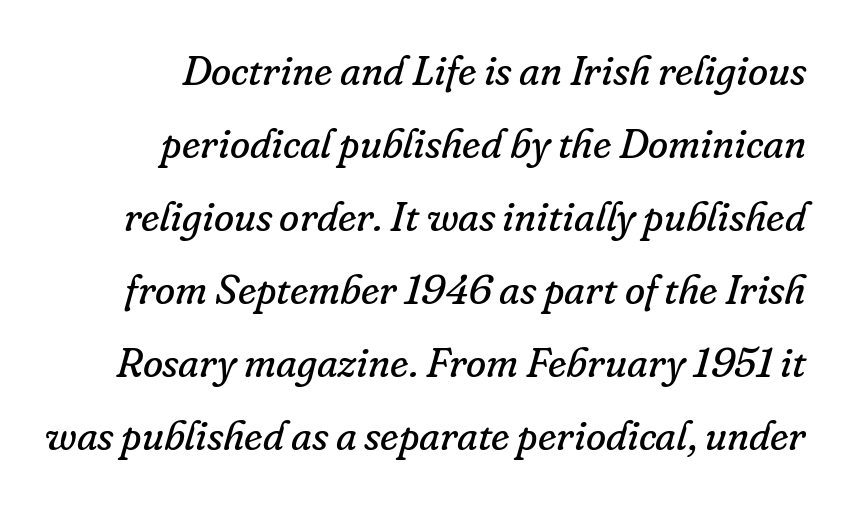
{"serif": "yes", "italic": "yes", "lean": "right", "slant_degrees": 16, "bold": "no", "weight": "regular", "width": "normal", "stroke_contrast": "low", "x_height": "small", "monospaced": "no", "underline": "no", "align": "right", "line_spacing_ratio": 1.78, "letter_spacing": "normal", "letter_spacing_em": 0.0, "glyph_px": 41}
